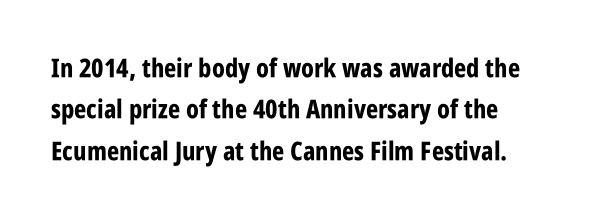
{"italic": "no", "bold": "yes", "underline": "no", "align": "left", "line_spacing": "normal", "line_spacing_ratio": 1.59, "letter_spacing": "normal", "letter_spacing_em": 0.0, "glyph_px": 26}
